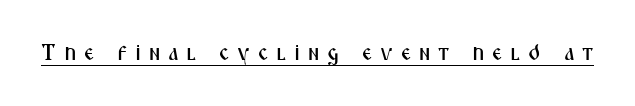
These lines were composed using upright roman letters. What stands out about the letter spacing? Its width — letters are far apart. This rendering features underlined lettering.
